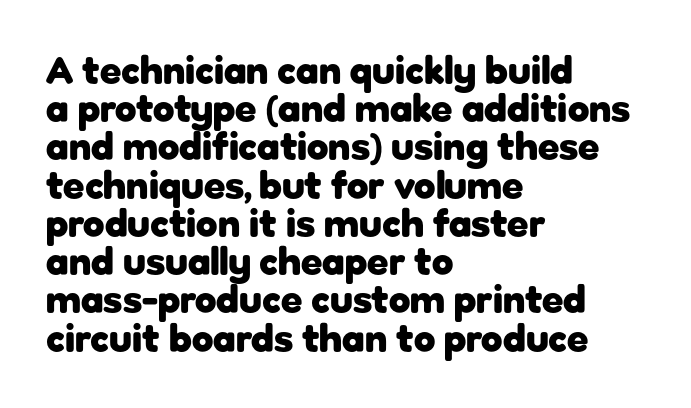
The image shows 39 px heavy sans-serif type, upright; set left-aligned, tight line spacing (0.98x), normal letter spacing, not underlined; low stroke contrast and a medium x-height.
